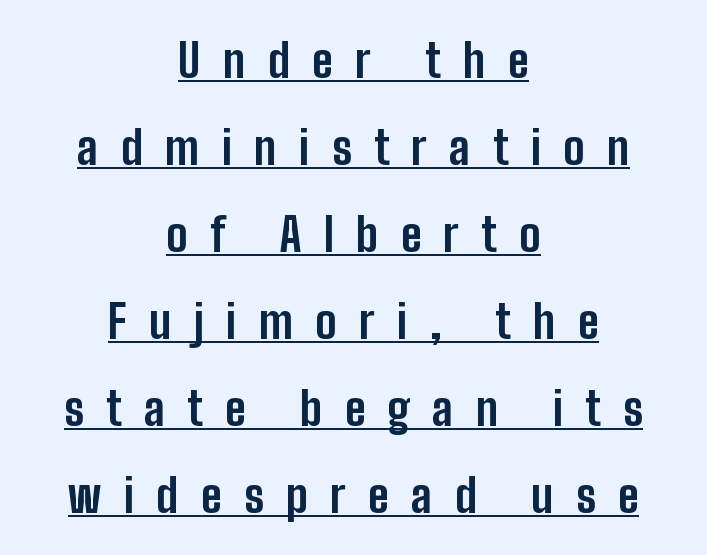
{"serif": "no", "italic": "no", "bold": "yes", "weight": "bold", "width": "condensed", "stroke_contrast": "low", "x_height": "medium", "monospaced": "no", "underline": "yes", "align": "center", "line_spacing_ratio": 1.89, "letter_spacing": "wide", "letter_spacing_em": 0.48, "glyph_px": 46}
